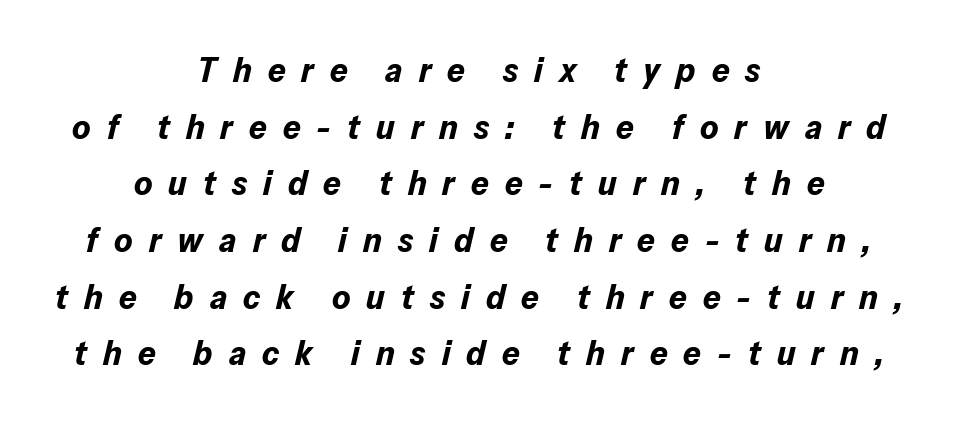
This rendering features lettering with no underline. The rendering positions every line midway between the sides. Is this a fixed-width face? No — the glyphs have proportional, varying widths. Notice how the stems are inclined rather than vertical — that's the hallmark of italics. Loose tracking; the words dissolve into strings of separated letters.
